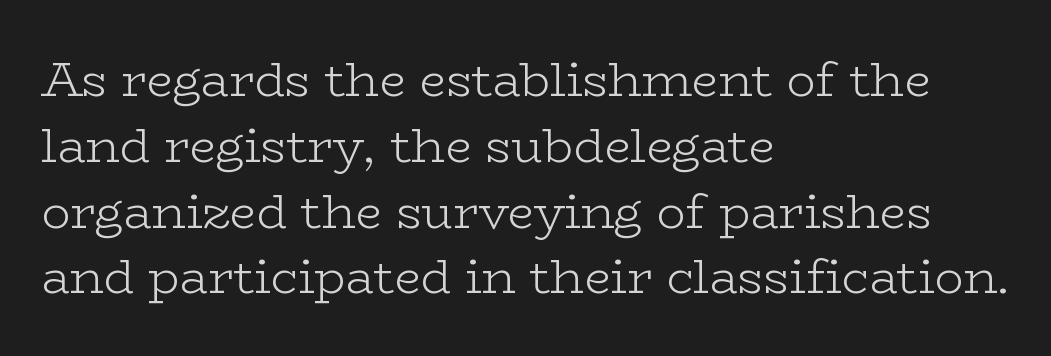
Descenders are the only things crossing below the line. The letterforms sit at book weight or below. Upright lettering throughout. The type family on display is of the serif kind.
